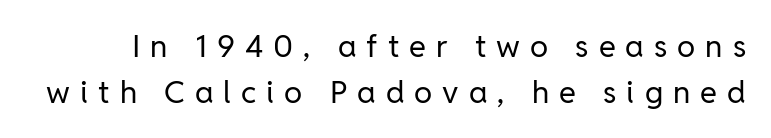
The image shows 31 px regular-weight sans-serif type, upright; set normal line spacing (1.5x), unusually wide letter spacing (+0.32 em), not underlined; low stroke contrast and a medium x-height.
